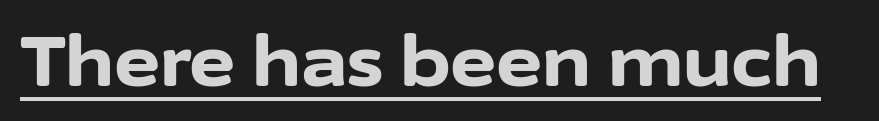
The image shows 70 px bold sans-serif type, upright; set normal letter spacing, underlined; low stroke contrast and a medium x-height.
